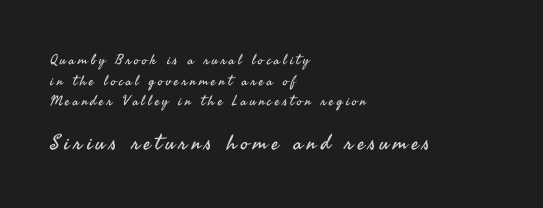
Q: Is the text bold? A: No.
Q: Is the text italic (slanted)? A: Yes.
Q: Is the text underlined? A: No.
Q: How is the paragraph aligned? A: Left-aligned.
Q: Is the spacing between letters normal or unusually wide? A: Unusually wide.
Q: Is the spacing between lines tight, normal or loose? A: Normal.
Q: Which block of text is set in a larger size, the first (top) or the second (bottom)? A: The second (bottom) one.
